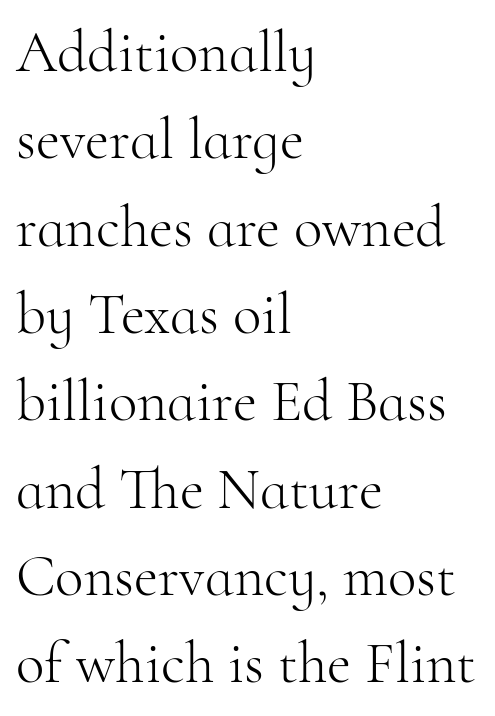
The image shows 59 px light serif type, upright; set left-aligned, normal line spacing (1.48x), normal letter spacing, not underlined; high stroke contrast and a small x-height.
